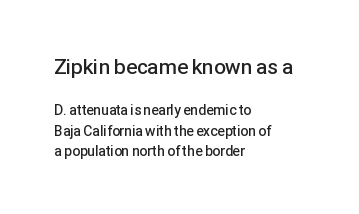
The image shows 21 px text type, upright; set left-aligned, normal line spacing (1.45x), normal letter spacing, not underlined; the first (top) block is 1.5x larger.
